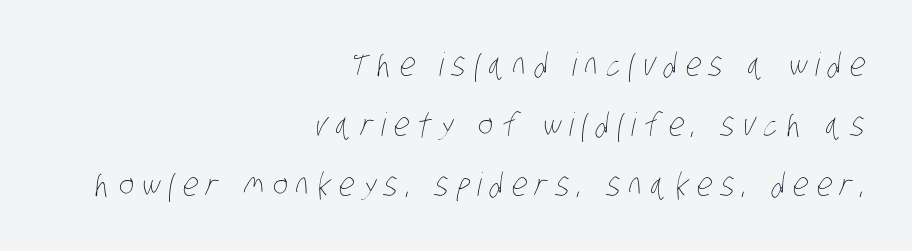
Q: Is the text bold? A: No.
Q: Is the text underlined? A: No.
Q: How is the paragraph aligned? A: Right-aligned.
Q: Is the spacing between letters normal or unusually wide? A: Unusually wide.
Q: Width (condensed, normal, or wide)? A: Condensed.
Q: Stroke contrast? A: Low.
Q: x-height? A: Large.
Q: Monospaced? A: No.
